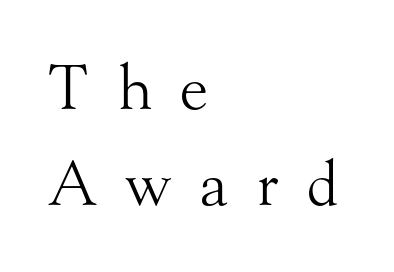
Q: Is the text bold? A: No.
Q: Is the text italic (slanted)? A: No, it is upright.
Q: Is the typeface a serif or a sans-serif typeface? A: Serif.
Q: Is the text underlined? A: No.
Q: How is the paragraph aligned? A: Left-aligned.
Q: Is the spacing between letters normal or unusually wide? A: Unusually wide.
Q: Is the spacing between lines tight, normal or loose? A: Normal.
Q: Width (condensed, normal, or wide)? A: Normal.
Q: Stroke contrast? A: Medium.
Q: x-height? A: Small.
Q: Monospaced? A: No.
